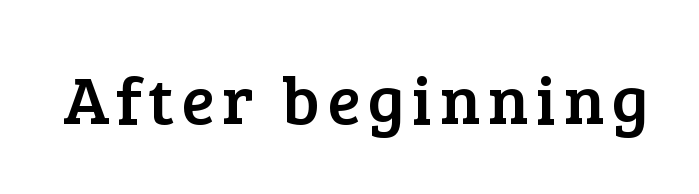
The image shows 68 px serif type, upright; set not underlined; low stroke contrast and a medium x-height.
